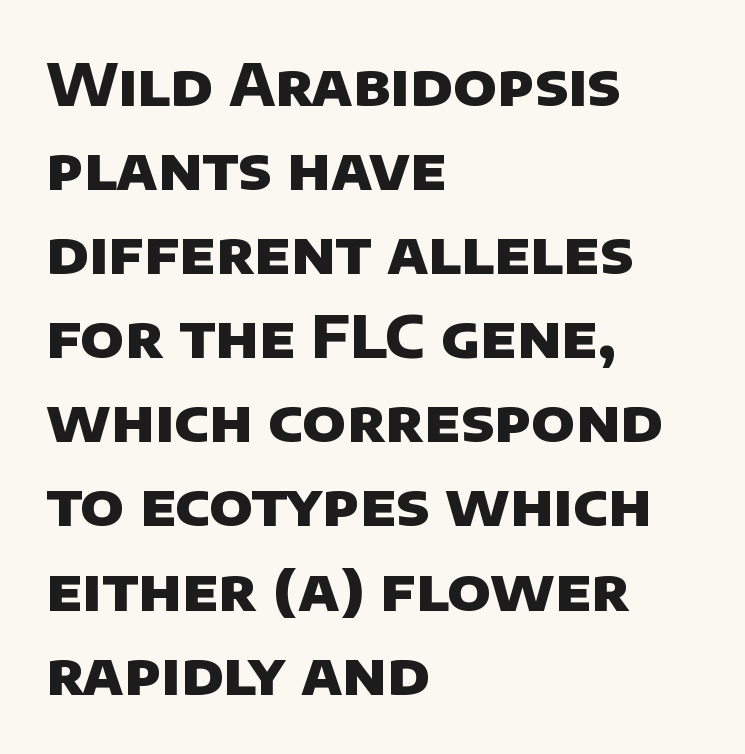
What's the leading like? Ordinary, nothing unusual. Has an underline been added? It has not. A full-strength bold gives these letters their thick strokes. Unlike a traditional serif, this face leaves its strokes unadorned. The horizontal fit of the characters is conventional and even. A student would call this left alignment; a typographer would say flush left, rag right.
